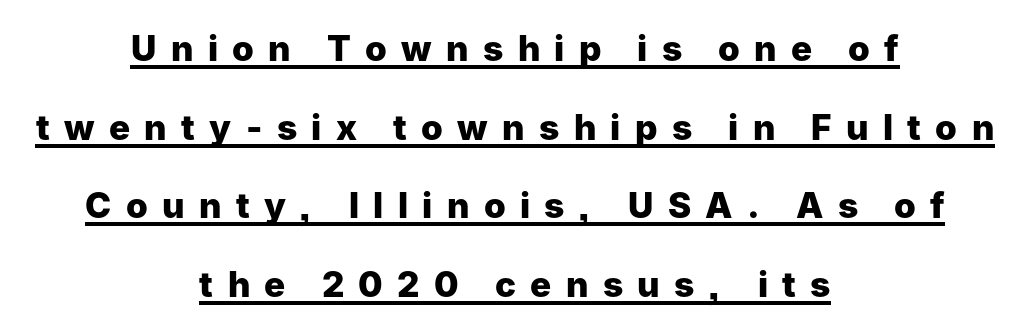
The image shows 35 px heavy sans-serif type, upright; set centered, loose line spacing (2.25x), unusually wide letter spacing (+0.41 em), underlined; low stroke contrast and a medium x-height.
